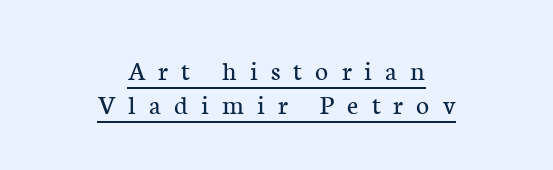
The image shows 28 px regular-weight serif type, upright; set centered, line spacing 1.22x, unusually wide letter spacing (+0.47 em), underlined; low stroke contrast and a medium x-height.
